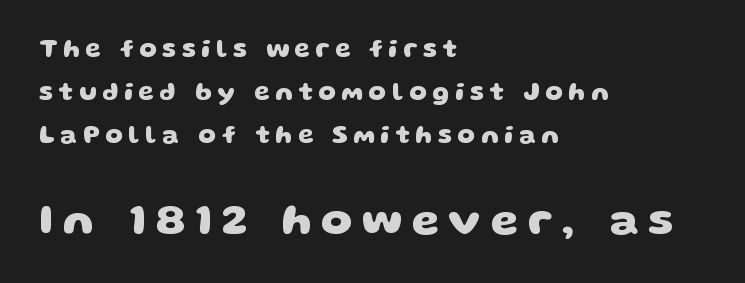
A typesetter would call this heavily tracked-out type. Nothing sits at the stroke ends, so this counts as sans-serif. The face used here is proportionally spaced, like ordinary book or web type. The compositor pushed each line to the left boundary. The emphasis by scale lands on block number two, below.
